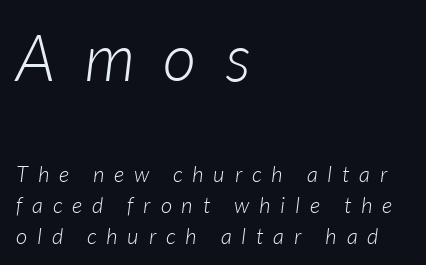
Q: Is the text bold? A: No.
Q: Is the text italic (slanted)? A: Yes, it leans right by about 7 degrees.
Q: Is the text underlined? A: No.
Q: How is the paragraph aligned? A: Left-aligned.
Q: Is the spacing between letters normal or unusually wide? A: Unusually wide.
Q: Is the spacing between lines tight, normal or loose? A: Normal.
Q: Which block of text is set in a larger size, the first (top) or the second (bottom)? A: The first (top) one.
Q: Width (condensed, normal, or wide)? A: Normal.
Q: Stroke contrast? A: Low.
Q: x-height? A: Medium.
Q: Monospaced? A: No.
